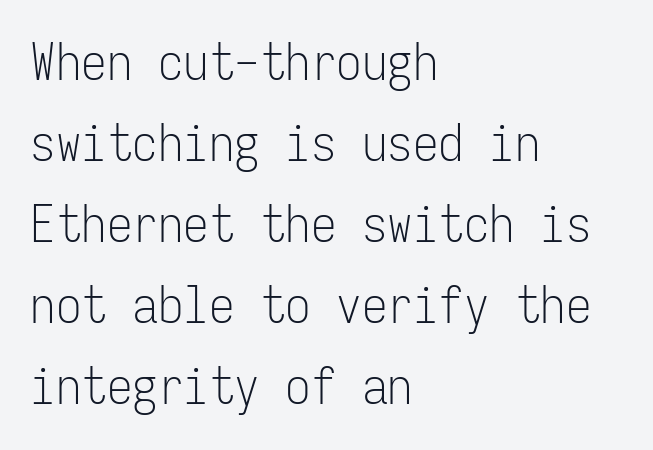
The image shows 51 px light, condensed sans-serif type, upright, monospaced; set left-aligned, normal line spacing (1.59x), normal letter spacing, not underlined; low stroke contrast and a medium x-height.
